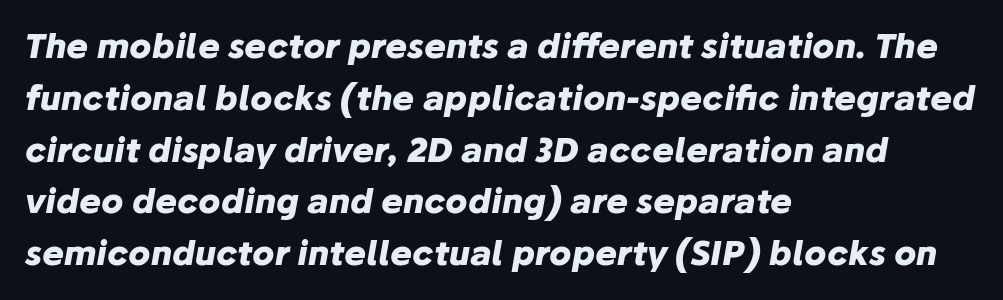
{"italic": "yes", "lean": "right", "slant_degrees": 10, "bold": "yes", "weight": "heavy", "width": "normal", "stroke_contrast": "low", "x_height": "medium", "monospaced": "no", "underline": "no", "align": "left", "line_spacing": "normal", "line_spacing_ratio": 1.57, "letter_spacing": "normal", "letter_spacing_em": 0.0, "glyph_px": 33}
